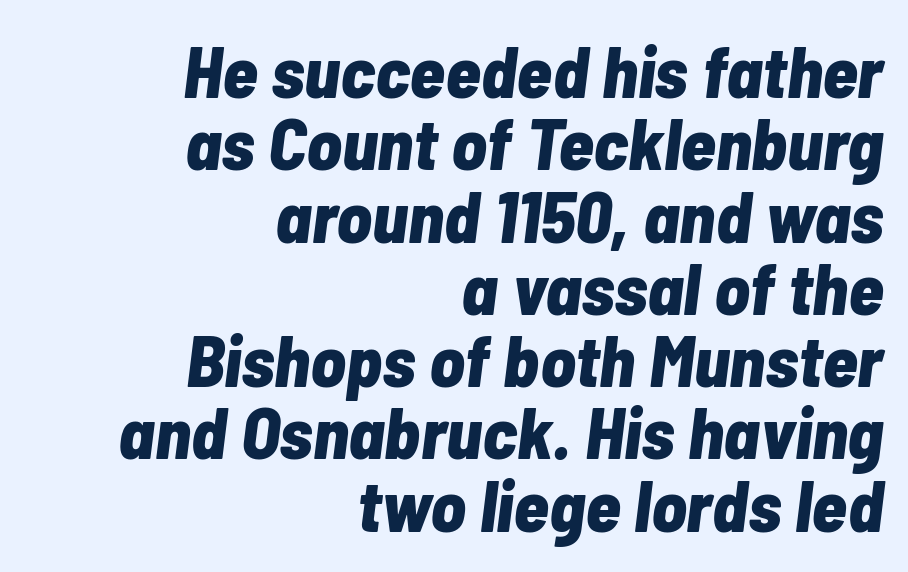
The image shows 73 px bold, condensed type, italic (leaning right); set right-aligned, tight line spacing (0.99x), normal letter spacing, not underlined; low stroke contrast and a medium x-height.
